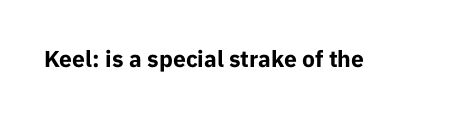
Q: Is the text bold? A: Yes.
Q: Is the text italic (slanted)? A: No, it is upright.
Q: Is the text underlined? A: No.
Q: Is the spacing between letters normal or unusually wide? A: Normal.
